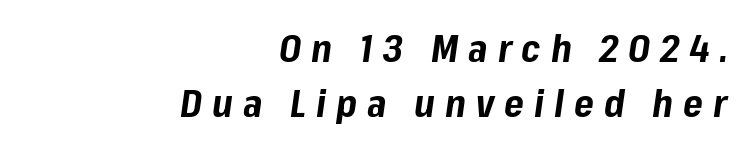
Plenty of ink on the page — the face is bold. Layout note: lines flush right. Proportional: the letters do not fall into vertical columns. The space between consecutive lines is moderate. The space beneath each line is pristine and unruled.
